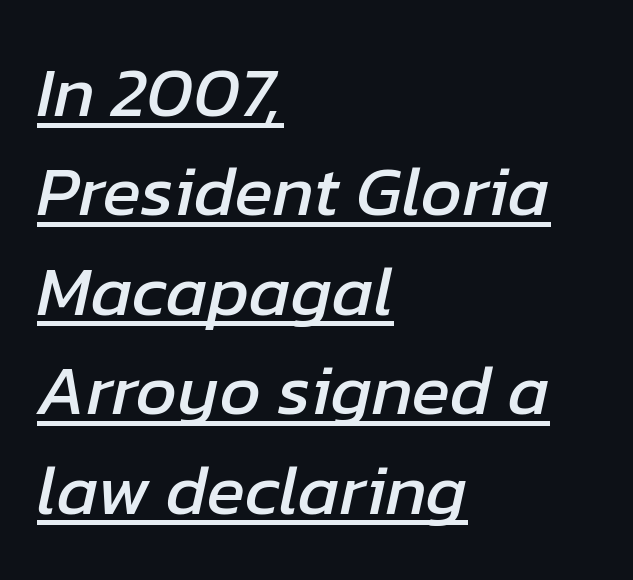
The image shows 71 px text type, italic (leaning right); set left-aligned, normal line spacing (1.4x), normal letter spacing, underlined; low stroke contrast and a medium x-height.
